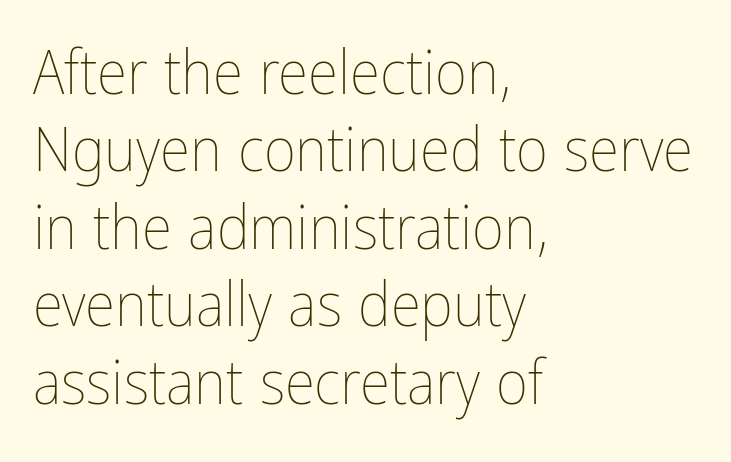
Q: Is the text bold? A: No.
Q: Is the text italic (slanted)? A: No, it is upright.
Q: Is the text underlined? A: No.
Q: How is the paragraph aligned? A: Left-aligned.
Q: Is the spacing between letters normal or unusually wide? A: Normal.
Q: Is the spacing between lines tight, normal or loose? A: Normal.
Q: Width (condensed, normal, or wide)? A: Condensed.
Q: Stroke contrast? A: Low.
Q: x-height? A: Medium.
Q: Monospaced? A: No.
